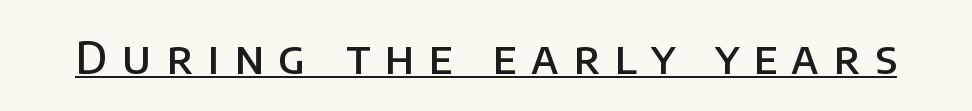
Q: Is the text bold? A: Semi-bold.
Q: Is the text italic (slanted)? A: No, it is upright.
Q: Is the typeface a serif or a sans-serif typeface? A: Sans-serif.
Q: Is the text underlined? A: Yes.
Q: Is the spacing between letters normal or unusually wide? A: Unusually wide.
Q: Width (condensed, normal, or wide)? A: Normal.
Q: Stroke contrast? A: Low.
Q: x-height? A: Large.
Q: Monospaced? A: No.
